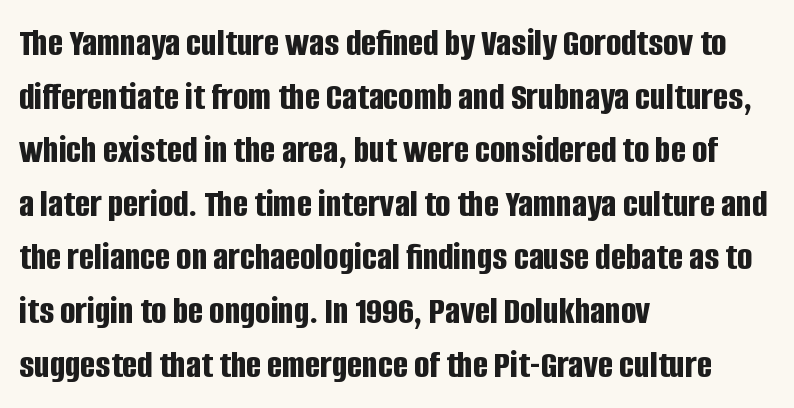
{"serif": "no", "italic": "no", "bold": "yes", "weight": "bold", "width": "condensed", "stroke_contrast": "low", "x_height": "large", "monospaced": "no", "underline": "no", "align": "left", "line_spacing": "normal", "line_spacing_ratio": 1.34, "letter_spacing": "normal", "letter_spacing_em": 0.0, "glyph_px": 40}
